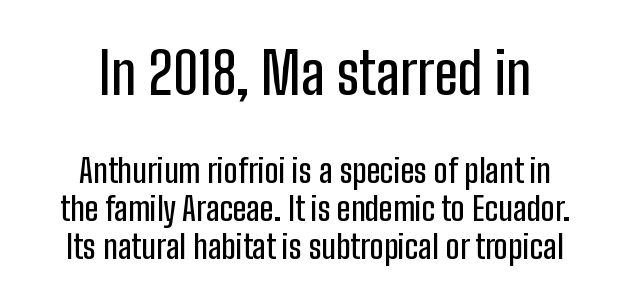
Q: Is the text italic (slanted)? A: No, it is upright.
Q: Is the typeface a serif or a sans-serif typeface? A: Sans-serif.
Q: Is the text underlined? A: No.
Q: Is the spacing between letters normal or unusually wide? A: Normal.
Q: Which block of text is set in a larger size, the first (top) or the second (bottom)? A: The first (top) one.
Q: Width (condensed, normal, or wide)? A: Condensed.
Q: Stroke contrast? A: Low.
Q: x-height? A: Medium.
Q: Monospaced? A: No.
